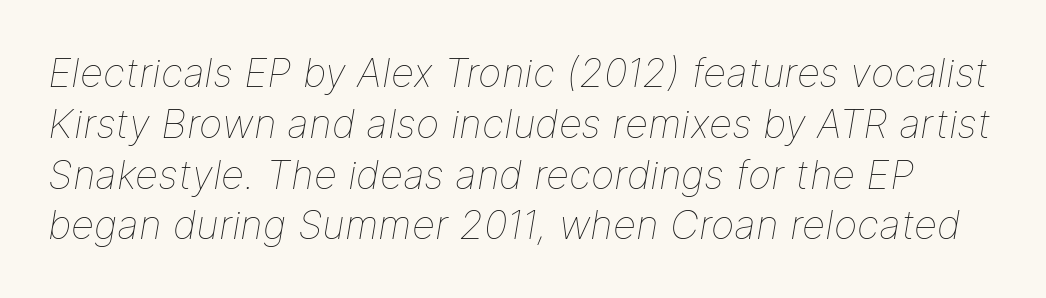
{"italic": "yes", "lean": "right", "slant_degrees": 9, "bold": "no", "weight": "thin", "width": "normal", "stroke_contrast": "low", "x_height": "medium", "monospaced": "no", "underline": "no", "line_spacing": "normal", "line_spacing_ratio": 1.27, "letter_spacing": "normal", "letter_spacing_em": 0.0, "glyph_px": 40}
